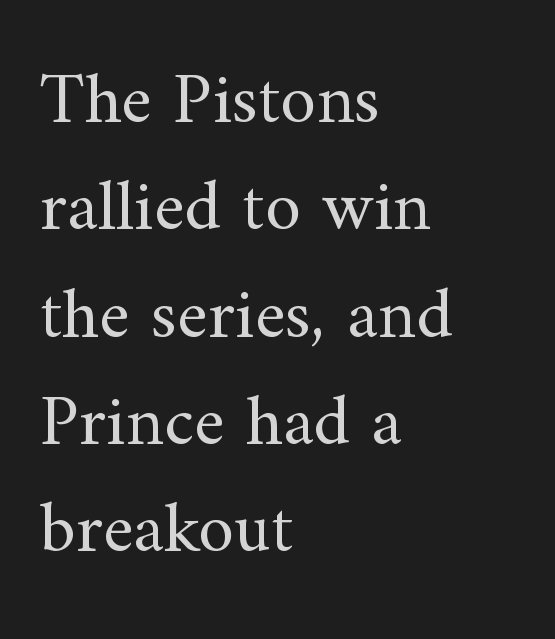
This rendering leaves character spacing at its baseline value. How would I describe the line gaps? Plain and ordinary. The specimen omits any rule beneath the text block's lines. Casual observation: everything's shoved over to the left. Font category for this specimen: serif. The passage shown is typed in a proportional face where columns would drift.
